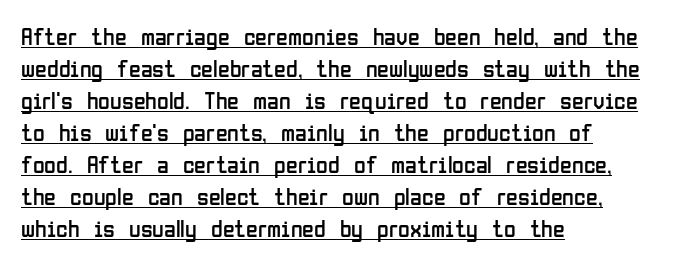
Q: Is the text bold? A: No.
Q: Is the text italic (slanted)? A: No, it is upright.
Q: Is the text underlined? A: Yes.
Q: How is the paragraph aligned? A: Left-aligned.
Q: Is the spacing between letters normal or unusually wide? A: Normal.
Q: Is the spacing between lines tight, normal or loose? A: Normal.
